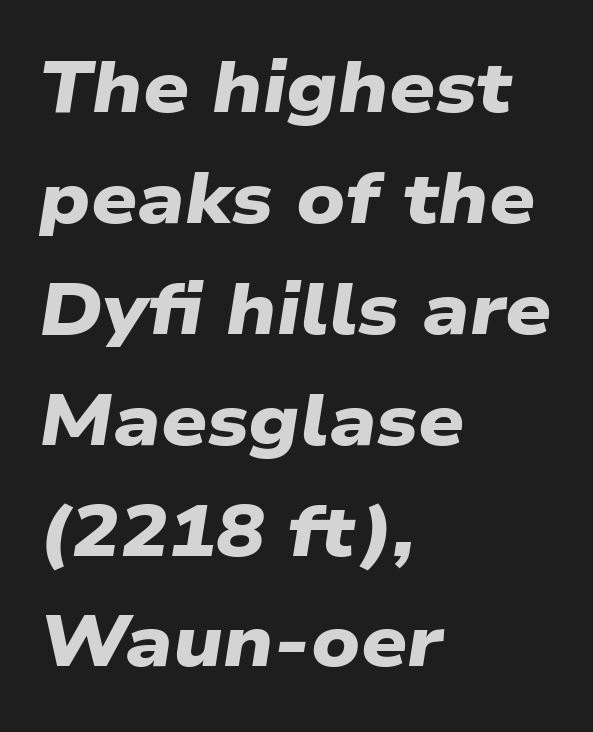
Think of a printed novel: that variable character pitch is what you see here. Check where the strokes stop: nothing finishes them off — pure sans. The typesetting leans heavy: a genuine bold. Students, note that the glyphs here touch the page at normal intervals. These lines are set flush left with a ragged right edge. Line spacing here is normal.
